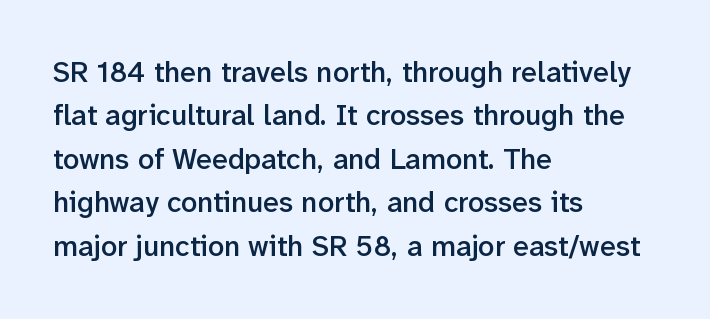
{"serif": "no", "italic": "no", "bold": "semi", "weight": "semibold", "width": "normal", "stroke_contrast": "low", "x_height": "medium", "monospaced": "no", "underline": "no", "align": "left", "line_spacing": "normal", "line_spacing_ratio": 1.5, "letter_spacing": "normal", "letter_spacing_em": 0.0, "glyph_px": 29}
